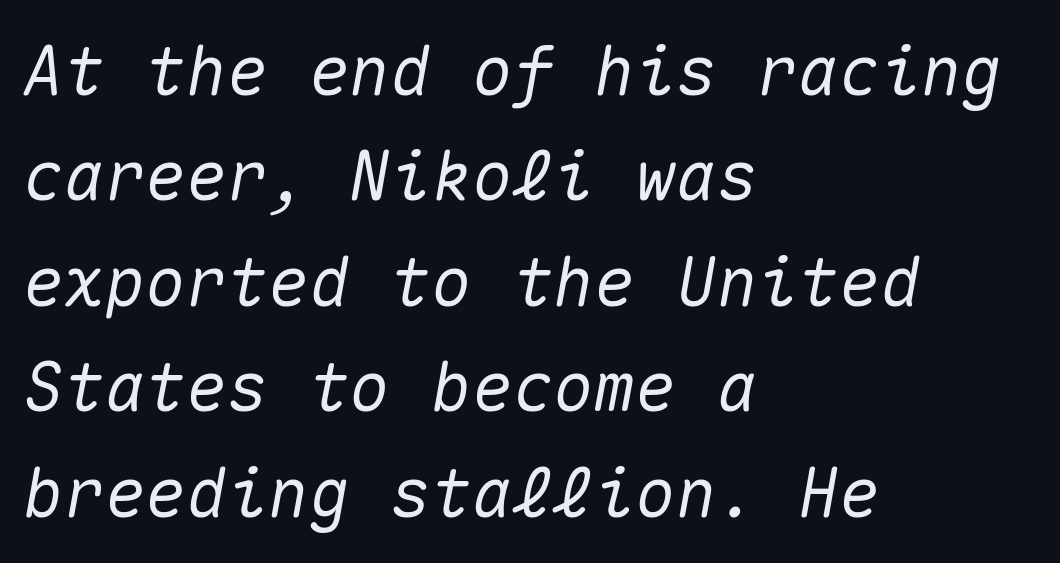
No extra tracking has been applied to these lines. If you drew a ruler down the left edge, every line would touch it. Leading matches the norm, producing a regular column. Nobody drew a line under any word here. The face used here has a pronounced slope to its letters. This sample has the even, mechanical cadence of fixed-width lettering.
